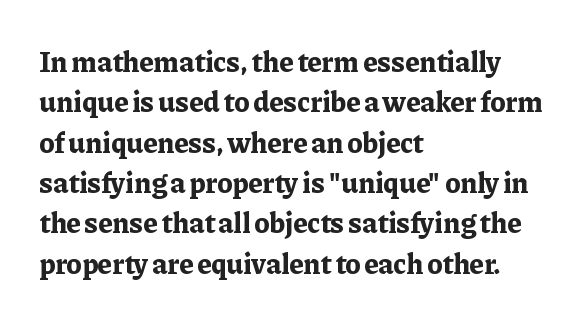
{"serif": "yes", "italic": "no", "bold": "yes", "weight": "bold", "width": "normal", "stroke_contrast": "low", "x_height": "medium", "monospaced": "no", "underline": "no", "align": "left", "line_spacing": "normal", "line_spacing_ratio": 1.39, "letter_spacing": "normal", "letter_spacing_em": 0.0, "glyph_px": 29}
